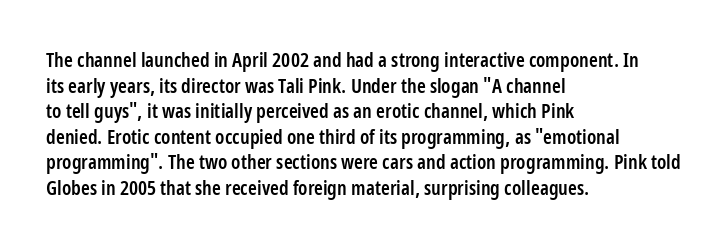
Q: Is the text bold? A: Semi-bold.
Q: Is the text italic (slanted)? A: No, it is upright.
Q: Is the text underlined? A: No.
Q: How is the paragraph aligned? A: Left-aligned.
Q: Is the spacing between letters normal or unusually wide? A: Normal.
Q: Is the spacing between lines tight, normal or loose? A: Normal.
